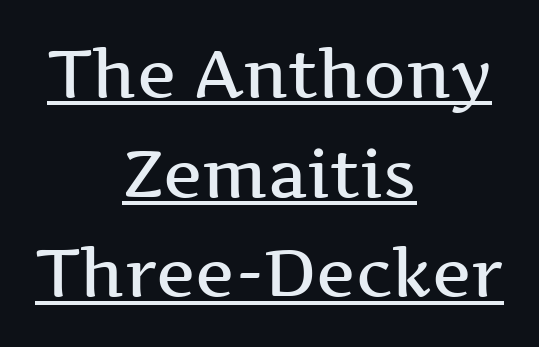
{"serif": "yes", "italic": "no", "bold": "semi", "weight": "semibold", "width": "wide", "stroke_contrast": "medium", "x_height": "medium", "monospaced": "no", "underline": "yes", "align": "center", "line_spacing": "normal", "line_spacing_ratio": 1.51, "letter_spacing": "normal", "letter_spacing_em": 0.0, "glyph_px": 66}
